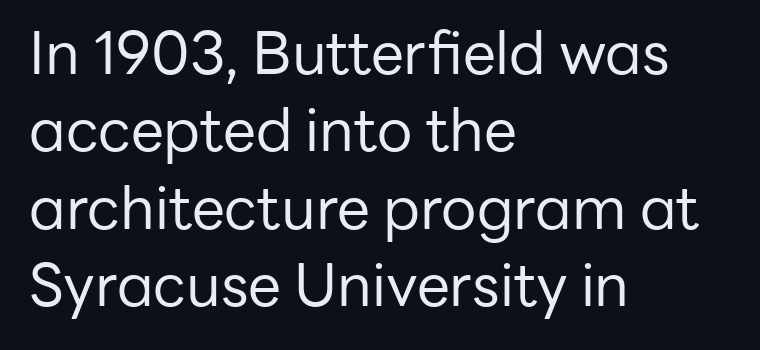
{"serif": "no", "italic": "no", "bold": "no", "weight": "regular", "width": "normal", "stroke_contrast": "low", "x_height": "medium", "monospaced": "no", "underline": "no", "align": "left", "line_spacing": "normal", "line_spacing_ratio": 1.31, "letter_spacing": "normal", "letter_spacing_em": 0.0, "glyph_px": 59}
